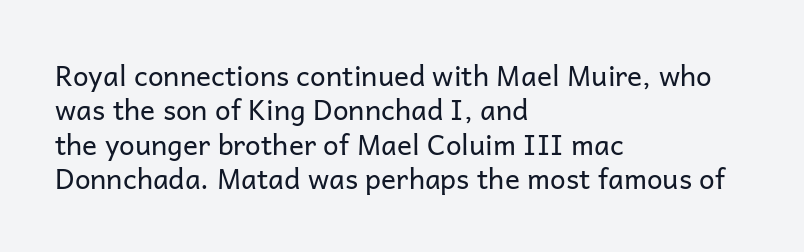
The image shows 28 px regular-weight sans-serif type, upright; set left-aligned, line spacing 1.23x, normal letter spacing, not underlined; low stroke contrast and a medium x-height.
